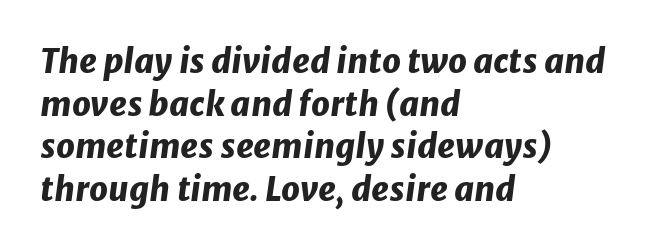
The image shows 33 px heavy type, italic (leaning right); set left-aligned, normal line spacing (1.29x), normal letter spacing, not underlined; low stroke contrast and a medium x-height.
